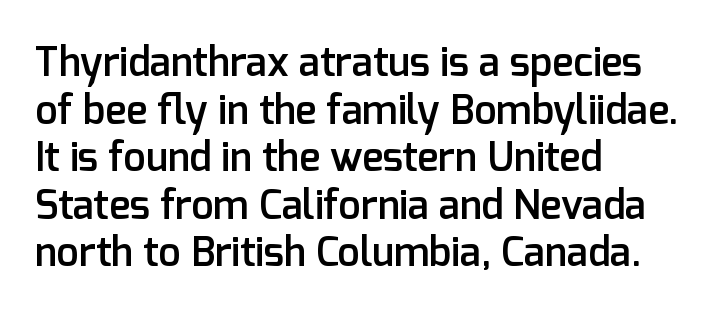
The gap between lines stays unmarked. You can tell it's not italic because the verticals are truly vertical. Inter-character spacing is left at the font's built-in metrics. What weight is shown? A semibold, between regular and bold. Spacing verdict: proportional, widths tailored to each character. Visually the block forms a straight wall on the left and a jagged coastline on the right.
